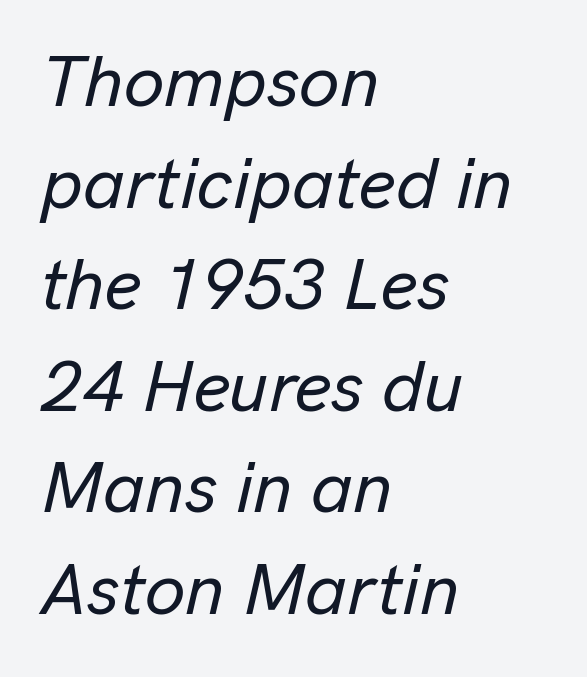
{"italic": "yes", "lean": "right", "slant_degrees": 13, "width": "normal", "stroke_contrast": "low", "x_height": "medium", "monospaced": "no", "underline": "no", "align": "left", "line_spacing": "normal", "line_spacing_ratio": 1.41, "letter_spacing": "normal", "letter_spacing_em": 0.0, "glyph_px": 72}
